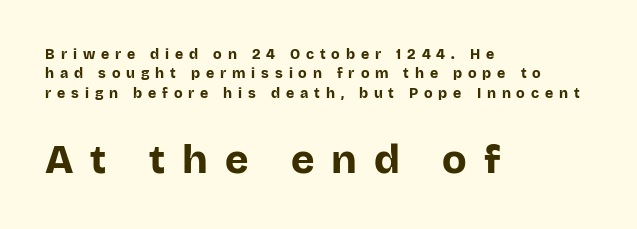
The image shows 40 px bold sans-serif type, upright; set left-aligned, normal line spacing (1.38x), unusually wide letter spacing (+0.42 em), not underlined; the second (bottom) block is 2.86x larger; low stroke contrast and a large x-height.
